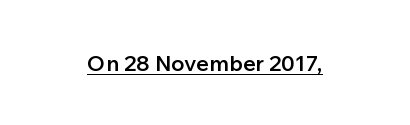
Q: Is the text bold? A: Semi-bold.
Q: Is the text italic (slanted)? A: No, it is upright.
Q: Is the text underlined? A: Yes.
Q: How is the paragraph aligned? A: Centered.
Q: Is the spacing between letters normal or unusually wide? A: Normal.
